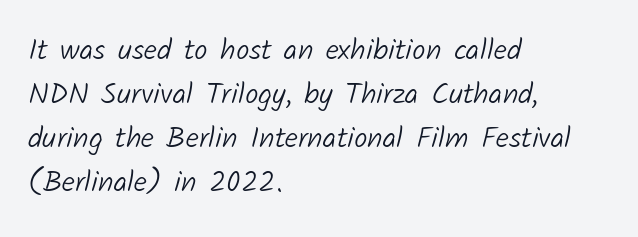
Each letter keeps its own natural width here, so spacing adapts to shape. Unbolded letterforms with no extra heft. Honestly, the row spacing looks completely unremarkable. Left-aligned paragraph, ragged on the right. Does the type have serifs? No, each stem ends abruptly.
